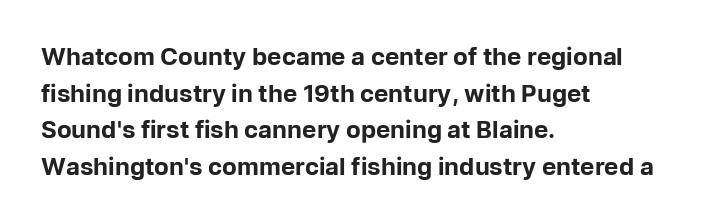
A typesetter would call this zero additional tracking. The letters stand upright; this is a roman face. Regular leading. The passage is arranged the way most books set body copy — flush left. Rule under the text: the space is simply empty. Strokes here are thick enough to call this a true bold.
